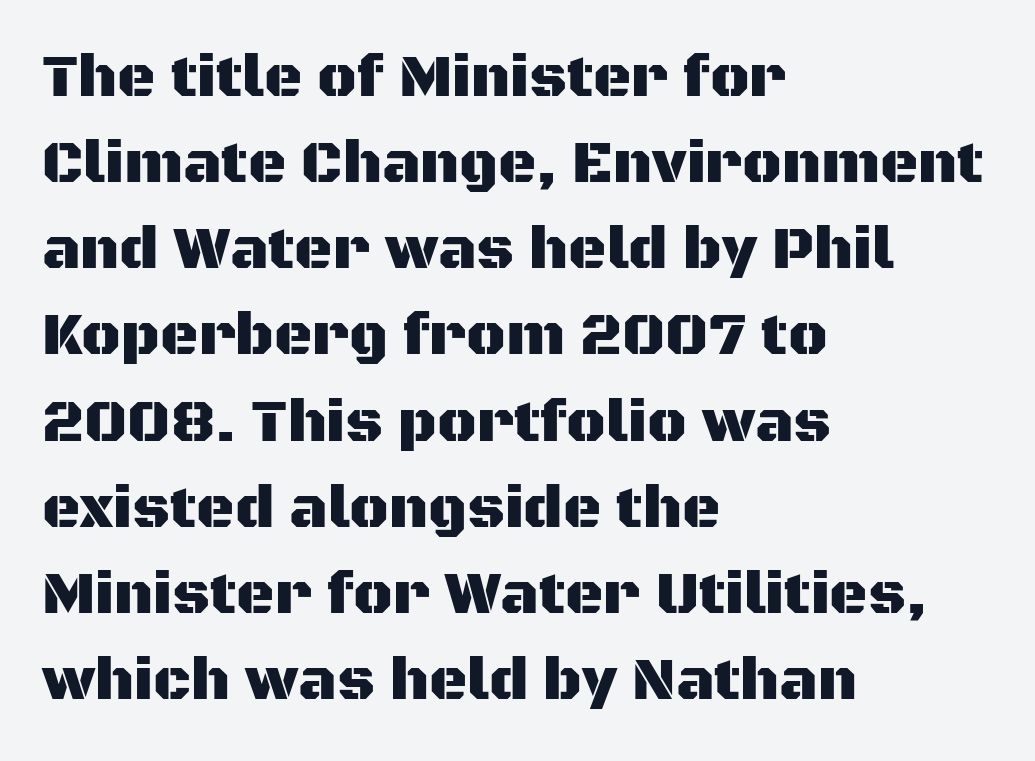
Baseline-to-baseline distance is the conventional proportion of letter height. Nothing sits at the stroke ends, so this counts as sans-serif. No word sits above an underline. Spacing verdict: proportional, widths tailored to each character. Quick note: not italic, upright.
